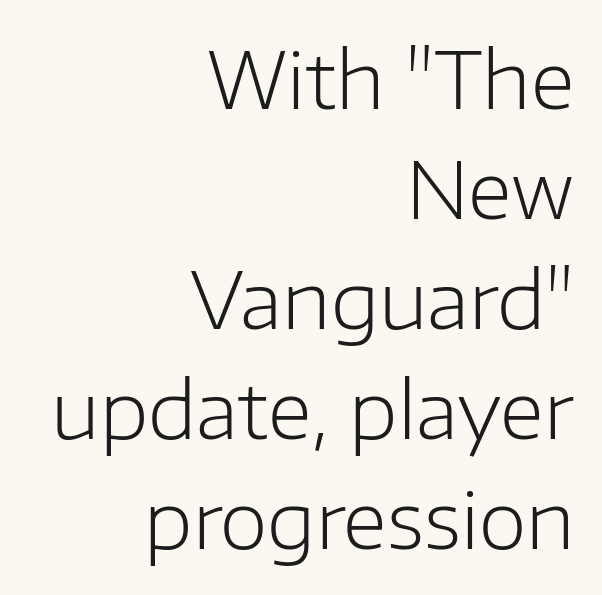
{"serif": "no", "italic": "no", "bold": "no", "weight": "light", "width": "normal", "stroke_contrast": "low", "x_height": "medium", "monospaced": "no", "underline": "no", "align": "right", "line_spacing": "normal", "line_spacing_ratio": 1.41, "letter_spacing": "normal", "letter_spacing_em": 0.0, "glyph_px": 78}
